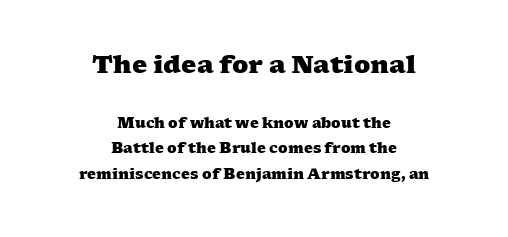
The image shows 24 px bold type; set centered, line spacing 1.82x, normal letter spacing, not underlined; the first (top) block is 1.71x larger.
